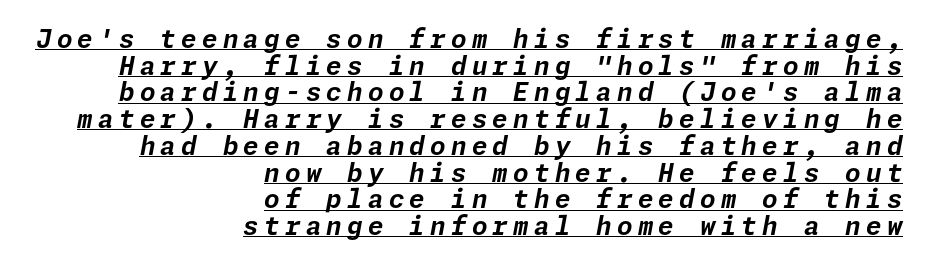
The compositor pushed each line to the right boundary. The characters look thick and weighty, a clear bold. Does the lettering tilt? It does — this is italic. Regarding leading, the lines here are crowded together. Between one letter and the next there's a generous, obvious gap. A continuous stroke trails under the words, as in a hyperlink.
